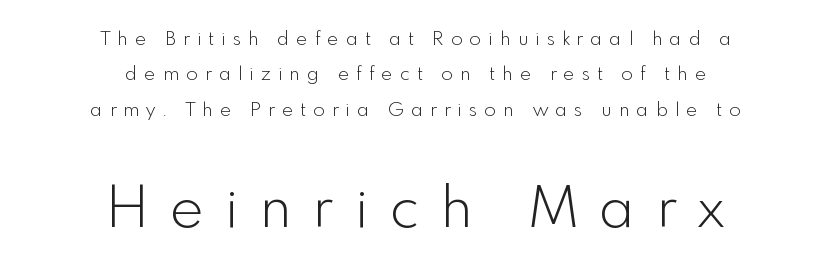
Stem width sits at or under what a default text font uses. Spacing verdict: proportional, widths tailored to each character. Caption: multi-line text, centered on the measure. The rendering shows plain stroke endings on the letterforms — a sans-serif design.
